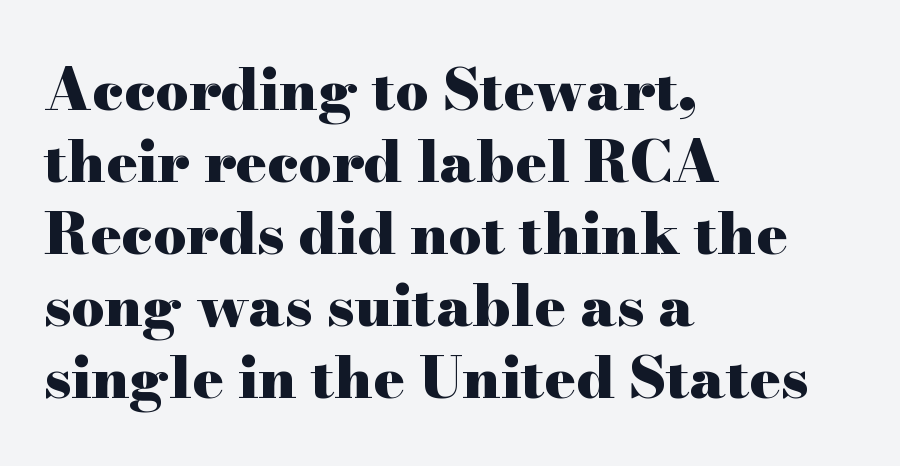
{"serif": "yes", "italic": "no", "bold": "yes", "weight": "heavy", "width": "wide", "stroke_contrast": "high", "x_height": "small", "monospaced": "no", "underline": "no", "align": "left", "line_spacing_ratio": 1.24, "letter_spacing": "normal", "letter_spacing_em": 0.0, "glyph_px": 58}
